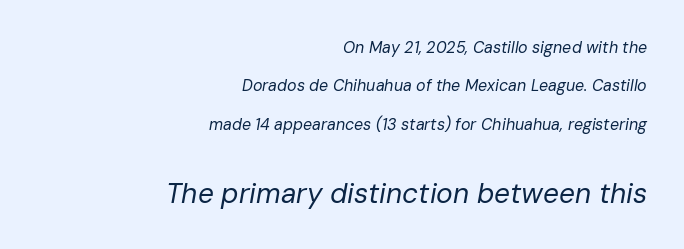
The image shows 28 px regular-weight type, italic (leaning right); set right-aligned, loose line spacing (2.4x), normal letter spacing, not underlined; the second (bottom) block is 1.75x larger; low stroke contrast and a medium x-height.
